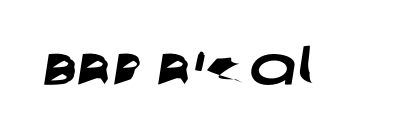
The image shows 56 px wide sans-serif type; set normal letter spacing, not underlined; low stroke contrast and a large x-height.
